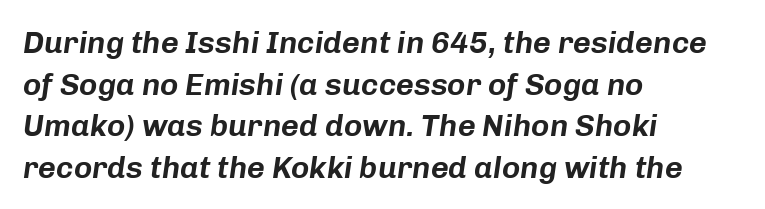
The image shows 31 px text type, italic (leaning right); set left-aligned, normal line spacing (1.34x), normal letter spacing, not underlined; low stroke contrast and a medium x-height.
